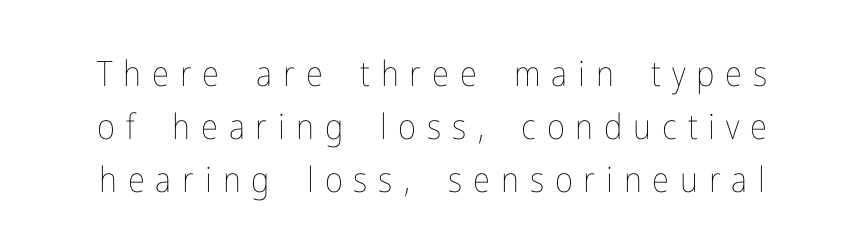
Underline: absent. Ordinary non-slanted type is in use. The letters advance in unequal steps, a hallmark of proportional type. The cut favours lightness, reaching ordinary text weight at its darkest. Horizontal bands of white between lines are of average thickness.
